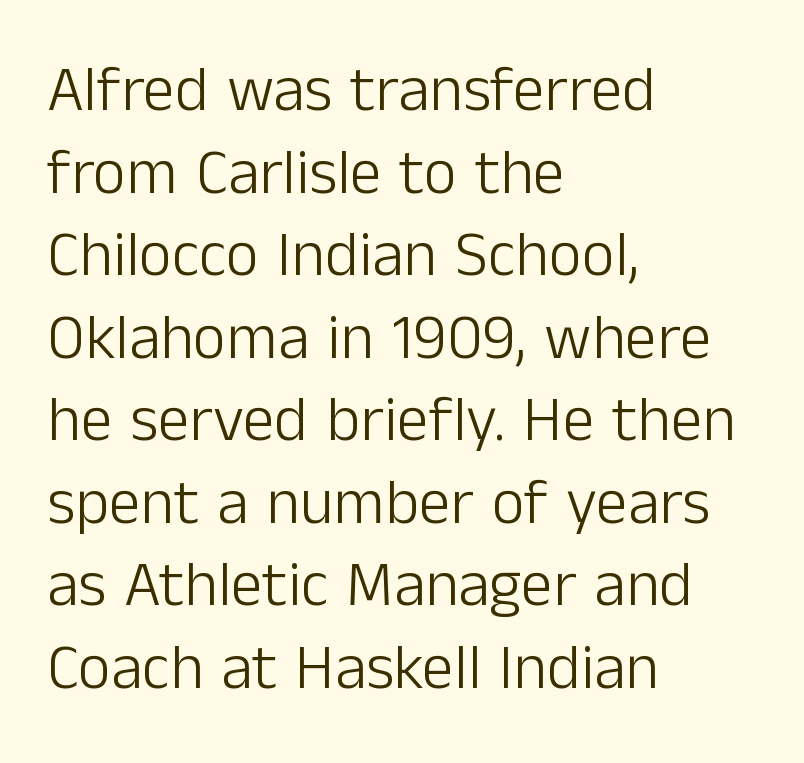
To sum up the face: it is a sans, with no serifs. Honestly, there is no underline to notice here at all. There is no visible air inserted between adjacent glyphs. Line beginnings align vertically; line endings do not. Unbolded letterforms with no extra heft. One glance says typical: line gaps are just what's usual.
